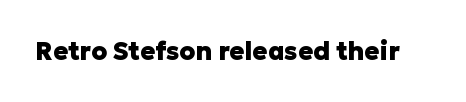
{"italic": "no", "bold": "yes", "underline": "no", "letter_spacing": "normal", "letter_spacing_em": 0.0, "glyph_px": 25}
